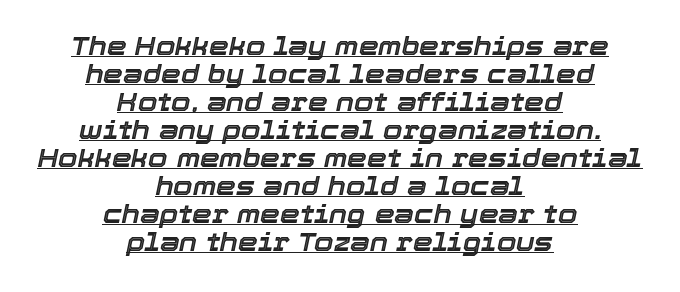
The image shows 25 px text type, italic (leaning right); set centered, tight line spacing (1.12x), normal letter spacing, underlined.
